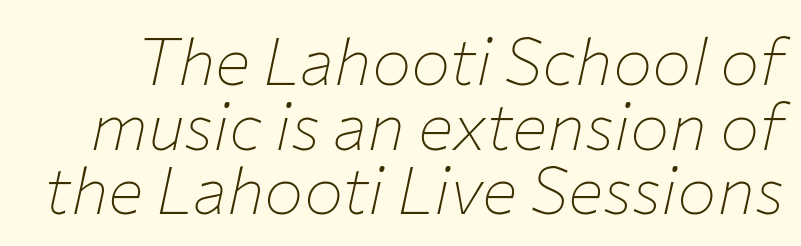
The specimen reads as italic at a glance. Do the characters align in a grid? No, the font is proportional. Stems and bowls with no extra thickness — not bold. Quick note: underline off. Nothing unusual about the tracking: characters are spaced as the font intends. Successive baselines arrive quickly, one right under another.
